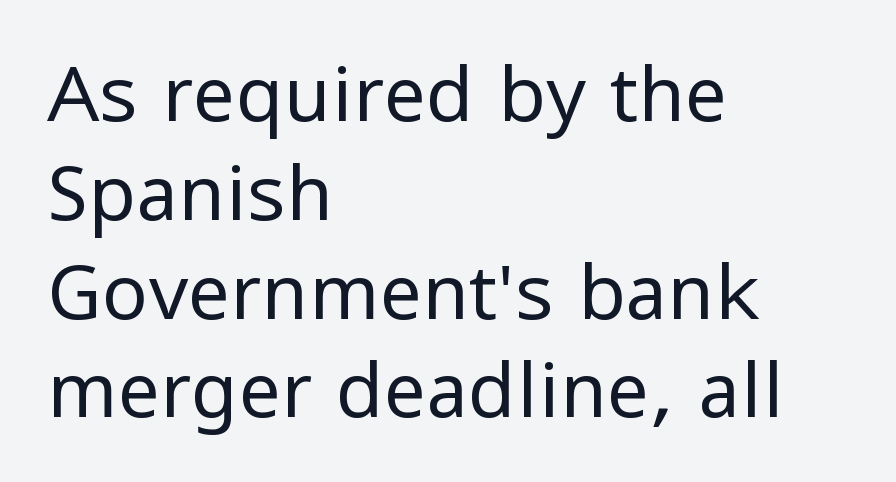
The image shows 76 px regular-weight sans-serif type, upright; set left-aligned, normal line spacing (1.3x), normal letter spacing, not underlined; low stroke contrast and a medium x-height.
